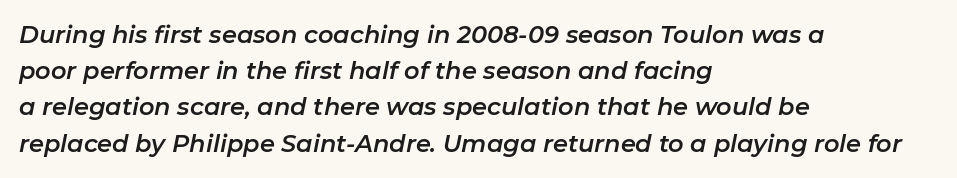
The image shows 24 px text type, italic (leaning right); set left-aligned, normal line spacing (1.51x), normal letter spacing, not underlined.
